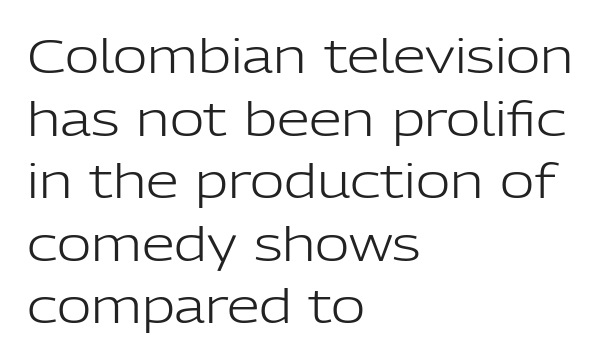
Q: Is the text bold? A: No.
Q: Is the text italic (slanted)? A: No, it is upright.
Q: Is the typeface a serif or a sans-serif typeface? A: Sans-serif.
Q: Is the text underlined? A: No.
Q: How is the paragraph aligned? A: Left-aligned.
Q: Is the spacing between letters normal or unusually wide? A: Normal.
Q: Is the spacing between lines tight, normal or loose? A: Normal.
Q: Width (condensed, normal, or wide)? A: Normal.
Q: Stroke contrast? A: Low.
Q: x-height? A: Medium.
Q: Monospaced? A: No.
